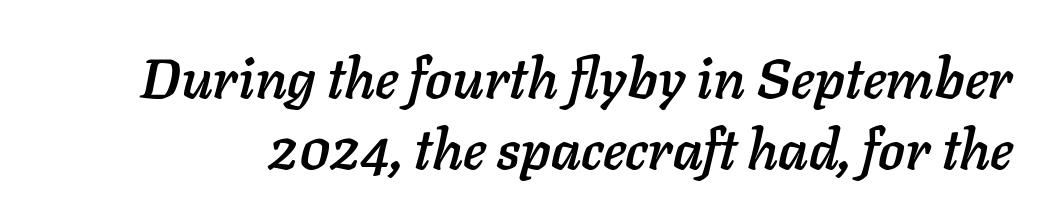
Q: Is the text italic (slanted)? A: Yes, it leans right by about 11 degrees.
Q: Is the text underlined? A: No.
Q: Is the spacing between letters normal or unusually wide? A: Normal.
Q: Is the spacing between lines tight, normal or loose? A: Normal.
Q: Width (condensed, normal, or wide)? A: Normal.
Q: Stroke contrast? A: Low.
Q: x-height? A: Medium.
Q: Monospaced? A: No.
